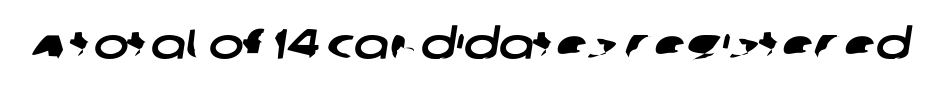
{"serif": "no", "width": "wide", "stroke_contrast": "low", "x_height": "large", "monospaced": "no", "underline": "no", "letter_spacing": "normal", "letter_spacing_em": 0.0, "glyph_px": 42}
